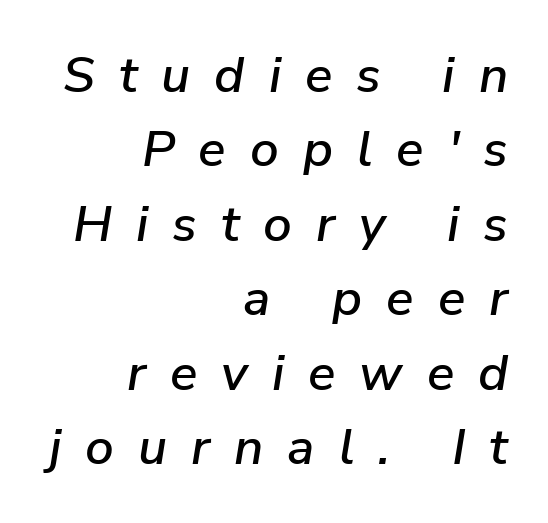
Line ends are locked; line starts wander. Observe the wide spacing: letters keep a clear distance from each other. This sample has the flowing, uneven cadence of proportional lettering. Words float on clear page, feet unadorned.
